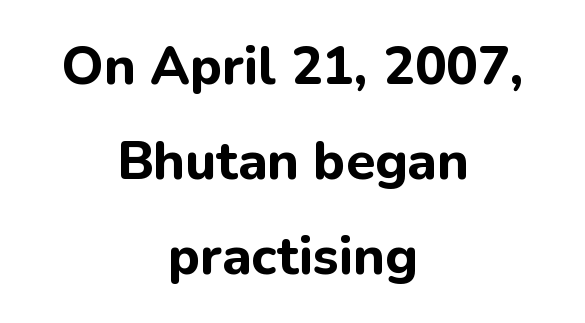
The image shows 53 px bold sans-serif type, upright; set centered, line spacing 1.79x, normal letter spacing, not underlined; low stroke contrast and a medium x-height.
